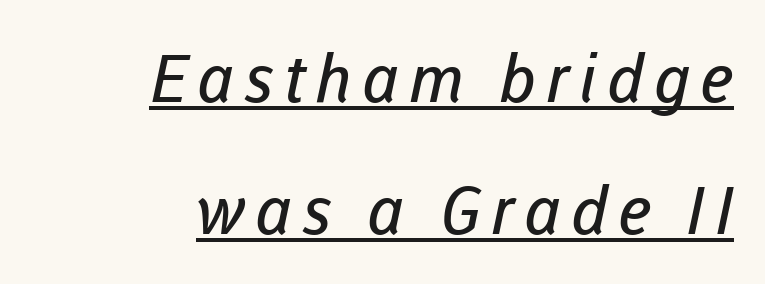
{"serif": "no", "bold": "no", "weight": "regular", "width": "normal", "stroke_contrast": "low", "x_height": "medium", "monospaced": "no", "underline": "yes", "align": "right", "line_spacing": "loose", "line_spacing_ratio": 2.0, "glyph_px": 66}
